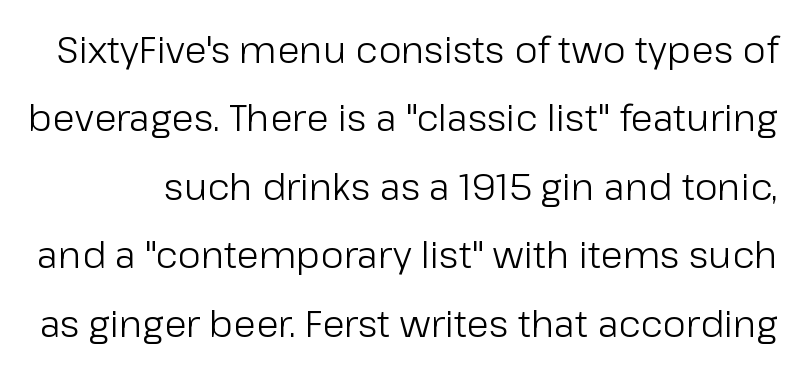
A typesetter would call this proportional, since set widths differ per character. The typeface chosen for these lines omits serifs. A light-to-regular cut is what we see here. No italicization has been applied; the sample stays upright. The baseline area is clear.
